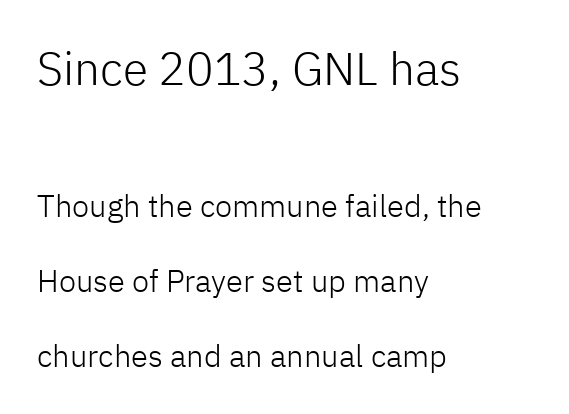
The passage shown is typed in a proportional face where columns would drift. No letter is thick-stroked: the sample isn't bold. Honestly, there is no underline to notice here at all. Grotesque or geometric, the face here clearly has no serifs.
